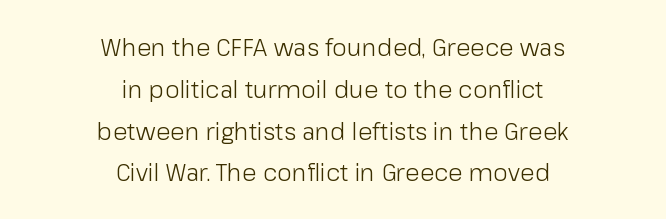
{"italic": "no", "bold": "no", "underline": "no", "align": "center", "line_spacing_ratio": 1.74, "letter_spacing": "normal", "letter_spacing_em": 0.0, "glyph_px": 24}
